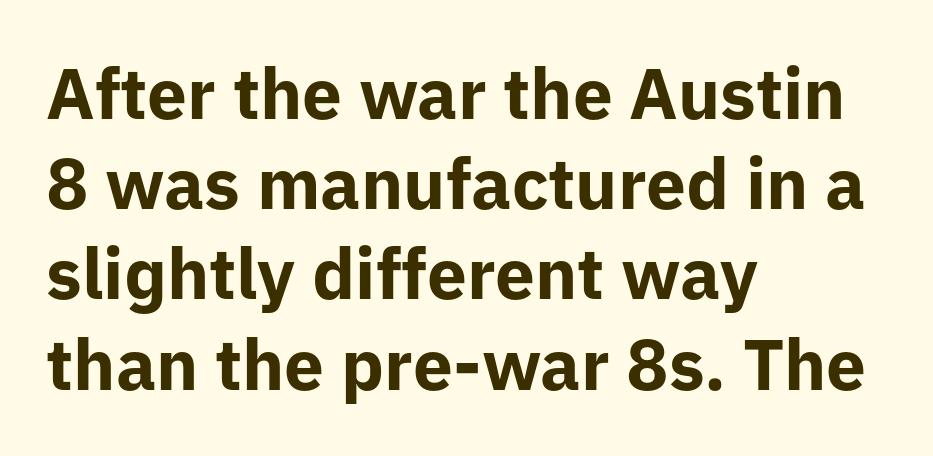
The image shows 71 px bold sans-serif type, upright; set left-aligned, normal line spacing (1.27x), normal letter spacing, not underlined; low stroke contrast and a medium x-height.
